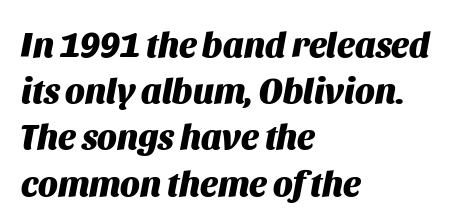
The image shows 35 px heavy type, italic (leaning right); set left-aligned, normal line spacing (1.32x), normal letter spacing, not underlined; medium stroke contrast and a large x-height.
